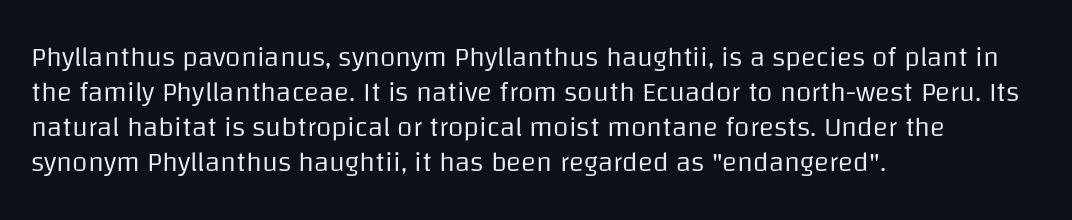
Q: Is the text bold? A: No.
Q: Is the text italic (slanted)? A: No, it is upright.
Q: Is the typeface a serif or a sans-serif typeface? A: Sans-serif.
Q: Is the text underlined? A: No.
Q: How is the paragraph aligned? A: Left-aligned.
Q: Is the spacing between letters normal or unusually wide? A: Normal.
Q: Is the spacing between lines tight, normal or loose? A: Normal.
Q: Width (condensed, normal, or wide)? A: Normal.
Q: Stroke contrast? A: Low.
Q: x-height? A: Large.
Q: Monospaced? A: No.
